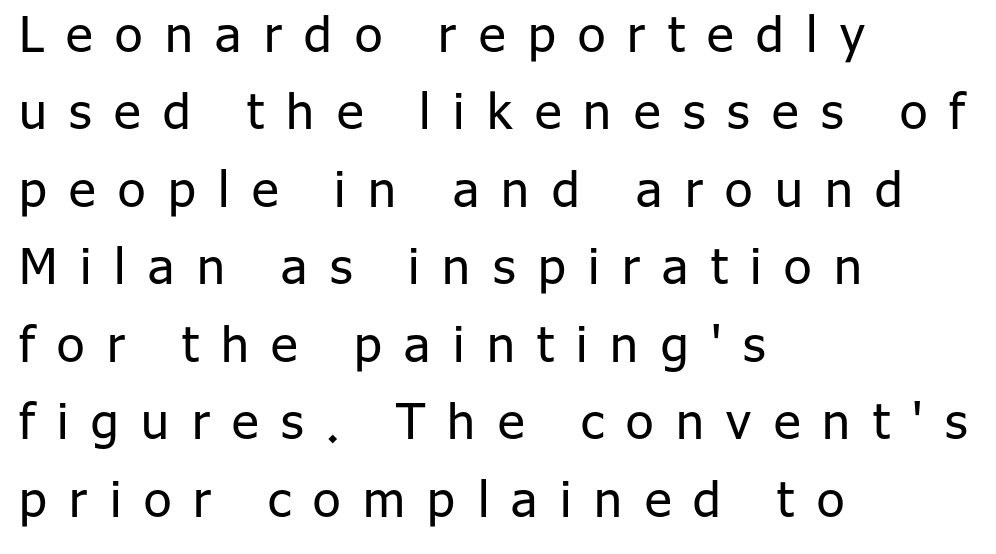
{"serif": "no", "italic": "no", "bold": "no", "weight": "regular", "width": "normal", "stroke_contrast": "low", "x_height": "medium", "monospaced": "no", "underline": "no", "align": "left", "line_spacing": "normal", "line_spacing_ratio": 1.55, "letter_spacing": "wide", "letter_spacing_em": 0.45, "glyph_px": 50}
